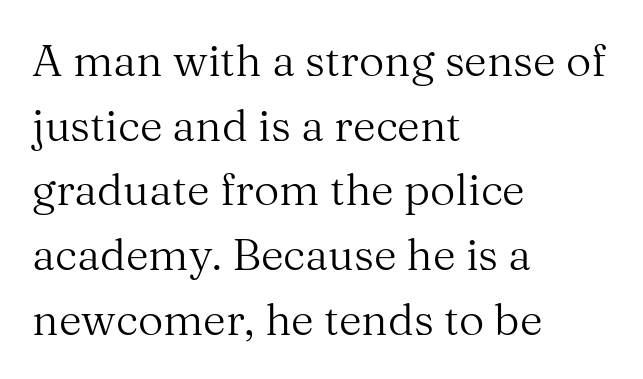
This sample keeps an unexceptional amount of space between lines. These lines are rendered in a variable-pitch font. Students, note that the glyphs here touch the page at normal intervals. Letters rest on an invisible, unmarked baseline. Note: serifs present on the glyphs. Heaviness? Minimal to ordinary, like unemphasized prose.
